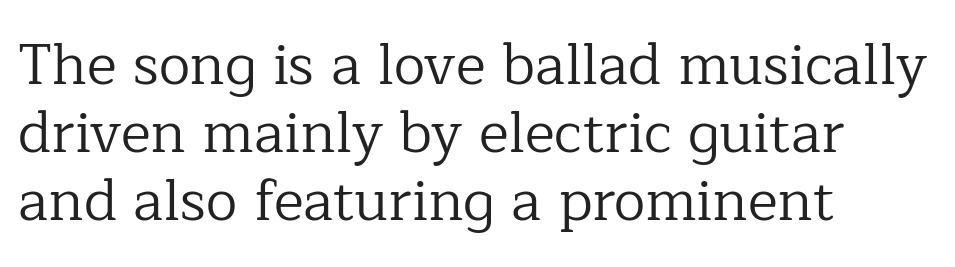
{"serif": "yes", "italic": "no", "bold": "no", "weight": "regular", "width": "normal", "stroke_contrast": "low", "x_height": "medium", "monospaced": "no", "underline": "no", "align": "left", "line_spacing_ratio": 1.19, "letter_spacing": "normal", "letter_spacing_em": 0.0, "glyph_px": 57}
